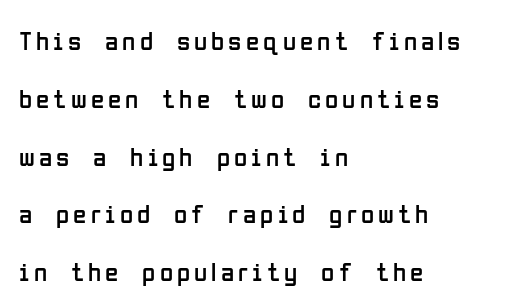
The ragged edge is on the right, which tells us the setting is flush left. Line spacing here is loose. Descender tails drop into unmarked territory. Unlike italic type, these characters show no tilt at all.
